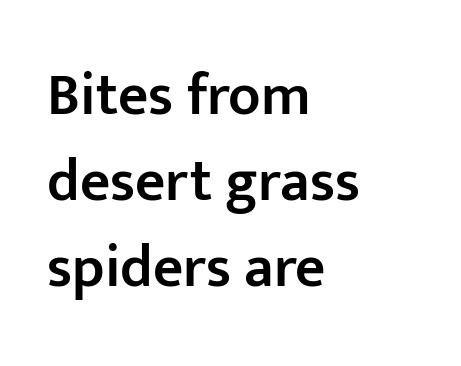
A roman cut, with each character standing at attention. Caption: standard tracking, unaltered. The letters advance in unequal steps, a hallmark of proportional type. The type family on display is of the sans-serif kind.
